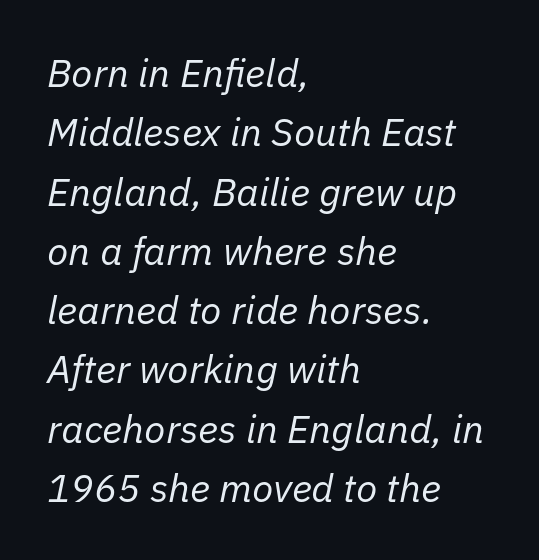
Q: Is the text bold? A: No.
Q: Is the text italic (slanted)? A: Yes, it leans right by about 11 degrees.
Q: Is the text underlined? A: No.
Q: How is the paragraph aligned? A: Left-aligned.
Q: Is the spacing between letters normal or unusually wide? A: Normal.
Q: Is the spacing between lines tight, normal or loose? A: Normal.
Q: Width (condensed, normal, or wide)? A: Normal.
Q: Stroke contrast? A: Low.
Q: x-height? A: Medium.
Q: Monospaced? A: No.
